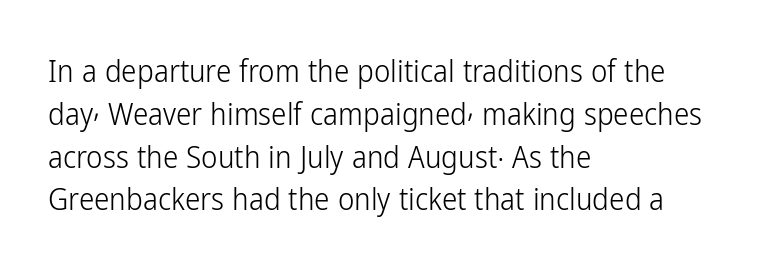
{"serif": "no", "italic": "no", "bold": "no", "weight": "light", "width": "condensed", "stroke_contrast": "low", "x_height": "medium", "monospaced": "no", "underline": "no", "align": "left", "line_spacing": "normal", "line_spacing_ratio": 1.38, "letter_spacing": "normal", "letter_spacing_em": 0.0, "glyph_px": 31}
